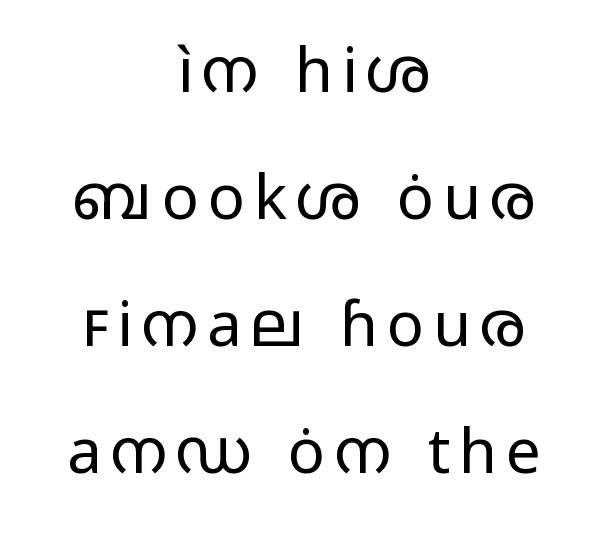
Q: Is the text bold? A: No.
Q: Is the text italic (slanted)? A: No, it is upright.
Q: Is the typeface a serif or a sans-serif typeface? A: Sans-serif.
Q: Is the text underlined? A: No.
Q: How is the paragraph aligned? A: Centered.
Q: Is the spacing between lines tight, normal or loose? A: Loose.
Q: Width (condensed, normal, or wide)? A: Wide.
Q: Stroke contrast? A: Low.
Q: x-height? A: Medium.
Q: Monospaced? A: No.
